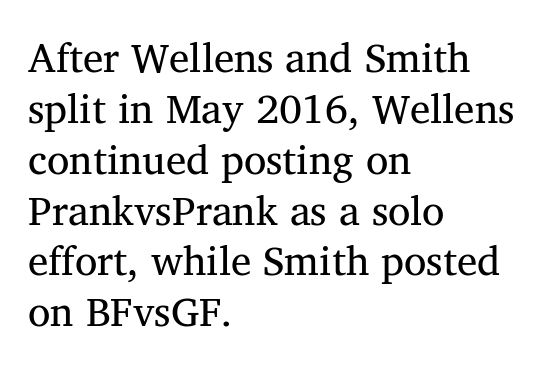
Q: Is the text bold? A: No.
Q: Is the text italic (slanted)? A: No, it is upright.
Q: Is the typeface a serif or a sans-serif typeface? A: Serif.
Q: Is the text underlined? A: No.
Q: How is the paragraph aligned? A: Left-aligned.
Q: Is the spacing between letters normal or unusually wide? A: Normal.
Q: Width (condensed, normal, or wide)? A: Normal.
Q: Stroke contrast? A: Medium.
Q: x-height? A: Medium.
Q: Monospaced? A: No.
